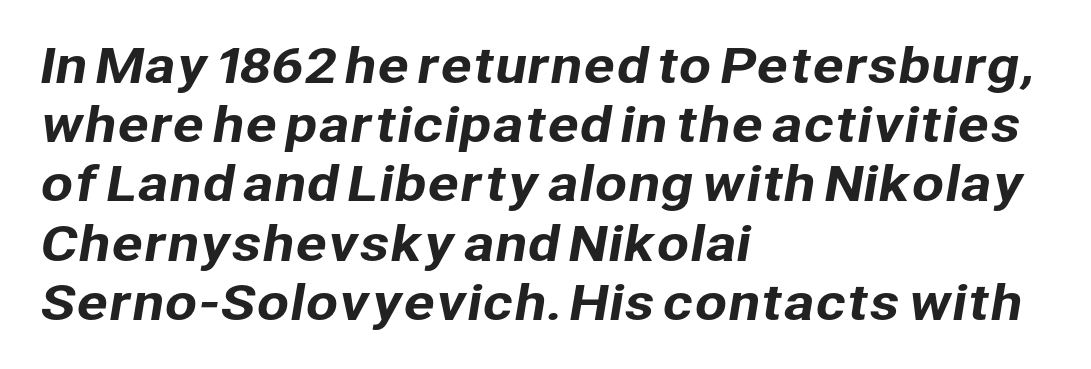
Q: Is the typeface a serif or a sans-serif typeface? A: Sans-serif.
Q: Is the text underlined? A: No.
Q: How is the paragraph aligned? A: Left-aligned.
Q: Is the spacing between letters normal or unusually wide? A: Normal.
Q: Is the spacing between lines tight, normal or loose? A: Normal.
Q: Width (condensed, normal, or wide)? A: Normal.
Q: Stroke contrast? A: Low.
Q: x-height? A: Medium.
Q: Monospaced? A: No.
